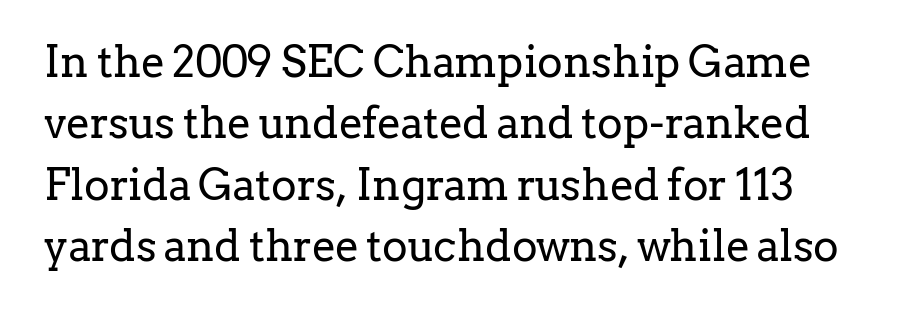
{"serif": "yes", "italic": "no", "bold": "no", "weight": "regular", "width": "normal", "stroke_contrast": "low", "x_height": "medium", "monospaced": "no", "underline": "no", "line_spacing": "normal", "line_spacing_ratio": 1.43, "letter_spacing": "normal", "letter_spacing_em": 0.0, "glyph_px": 43}
